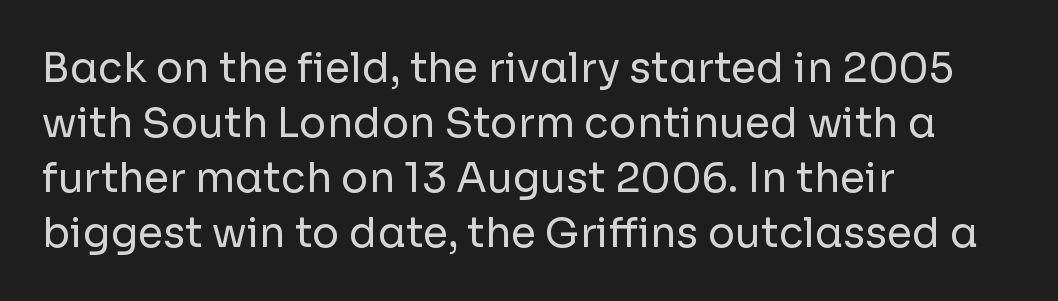
Q: Is the text bold? A: No.
Q: Is the text italic (slanted)? A: No, it is upright.
Q: Is the typeface a serif or a sans-serif typeface? A: Sans-serif.
Q: Is the text underlined? A: No.
Q: How is the paragraph aligned? A: Left-aligned.
Q: Is the spacing between letters normal or unusually wide? A: Normal.
Q: Is the spacing between lines tight, normal or loose? A: Normal.
Q: Width (condensed, normal, or wide)? A: Normal.
Q: Stroke contrast? A: Low.
Q: x-height? A: Medium.
Q: Monospaced? A: No.
